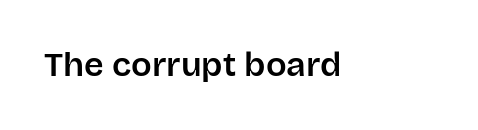
Typographically, this falls in the sans-serif category. Glyph-to-glyph distance matches everyday printed text. Quick note: not italic, upright. The zone under the glyphs is completely vacant.
